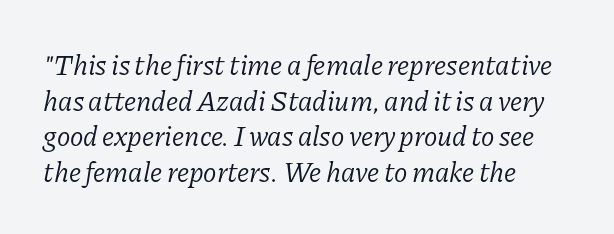
The image shows 28 px light serif type, italic (leaning right); set left-aligned, normal line spacing (1.27x), normal letter spacing, not underlined; low stroke contrast and a medium x-height.
